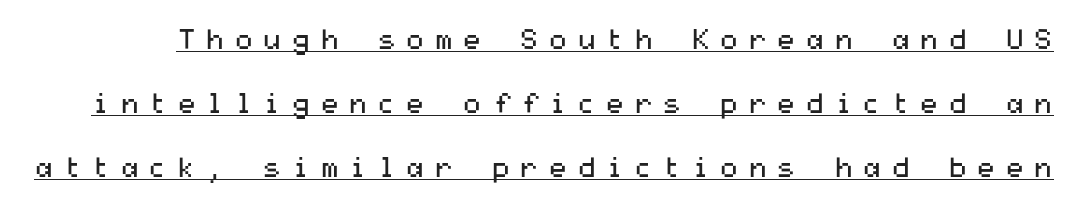
{"serif": "no", "italic": "no", "bold": "no", "weight": "regular", "width": "wide", "stroke_contrast": "medium", "x_height": "medium", "underline": "yes", "line_spacing": "loose", "line_spacing_ratio": 2.28, "letter_spacing": "wide", "letter_spacing_em": 0.32, "glyph_px": 28}
